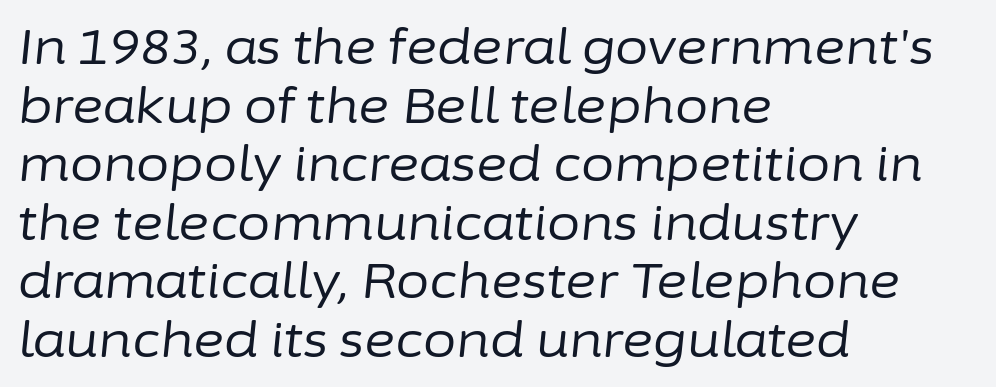
{"italic": "yes", "lean": "right", "slant_degrees": 6, "bold": "no", "weight": "regular", "width": "normal", "stroke_contrast": "low", "x_height": "medium", "monospaced": "no", "underline": "no", "align": "left", "line_spacing_ratio": 1.22, "letter_spacing": "normal", "letter_spacing_em": 0.0, "glyph_px": 48}
